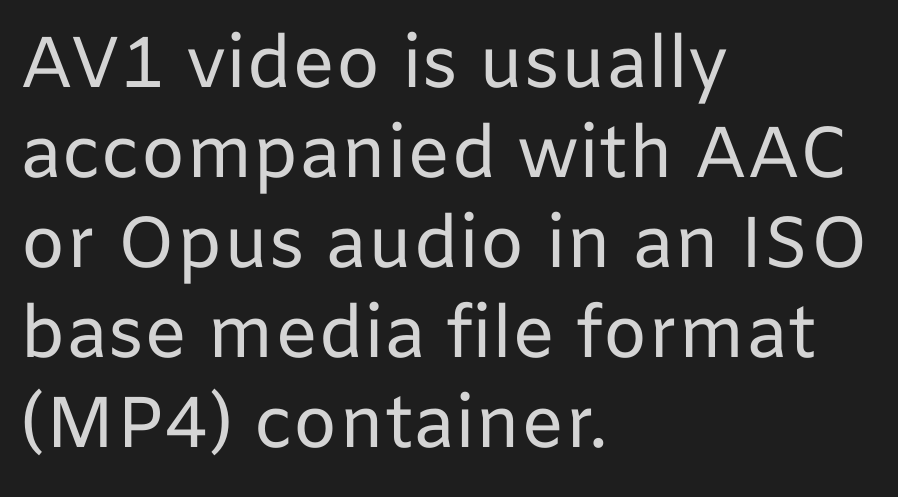
{"serif": "no", "italic": "no", "bold": "no", "weight": "regular", "width": "normal", "stroke_contrast": "low", "x_height": "medium", "monospaced": "no", "underline": "no", "align": "left", "line_spacing": "normal", "line_spacing_ratio": 1.25, "letter_spacing": "normal", "letter_spacing_em": 0.0, "glyph_px": 72}
